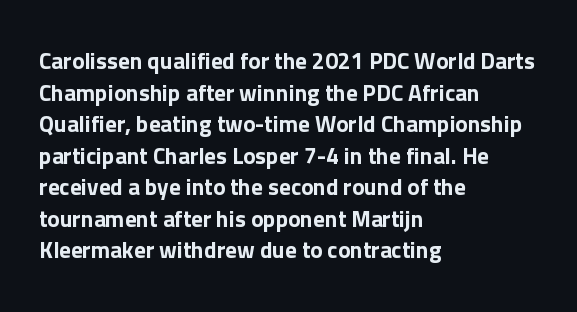
Q: Is the text italic (slanted)? A: No, it is upright.
Q: Is the text underlined? A: No.
Q: How is the paragraph aligned? A: Left-aligned.
Q: Is the spacing between letters normal or unusually wide? A: Normal.
Q: Is the spacing between lines tight, normal or loose? A: Normal.
